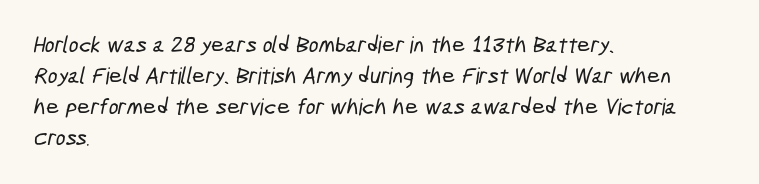
The image shows 23 px text type; set left-aligned, normal line spacing (1.35x), normal letter spacing, not underlined.
